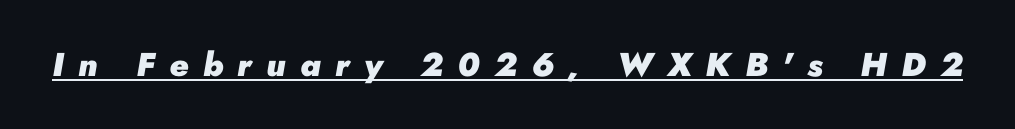
You could not count columns in this text — the font is proportionally spaced. Style check: oblique. The gaps between neighbouring characters are conspicuously large. A baseline rule has been typeset under these characters. This is heavy type, rendered in bold.
